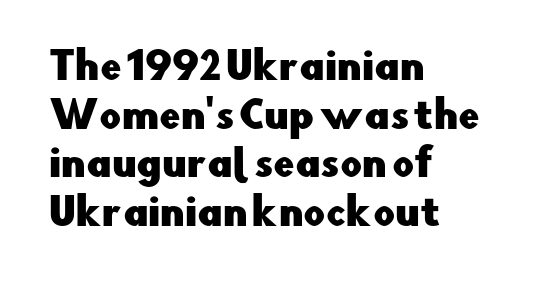
{"serif": "no", "italic": "no", "width": "normal", "stroke_contrast": "low", "x_height": "small", "monospaced": "no", "underline": "no", "align": "left", "line_spacing": "normal", "line_spacing_ratio": 1.28, "letter_spacing": "normal", "letter_spacing_em": 0.0, "glyph_px": 38}
